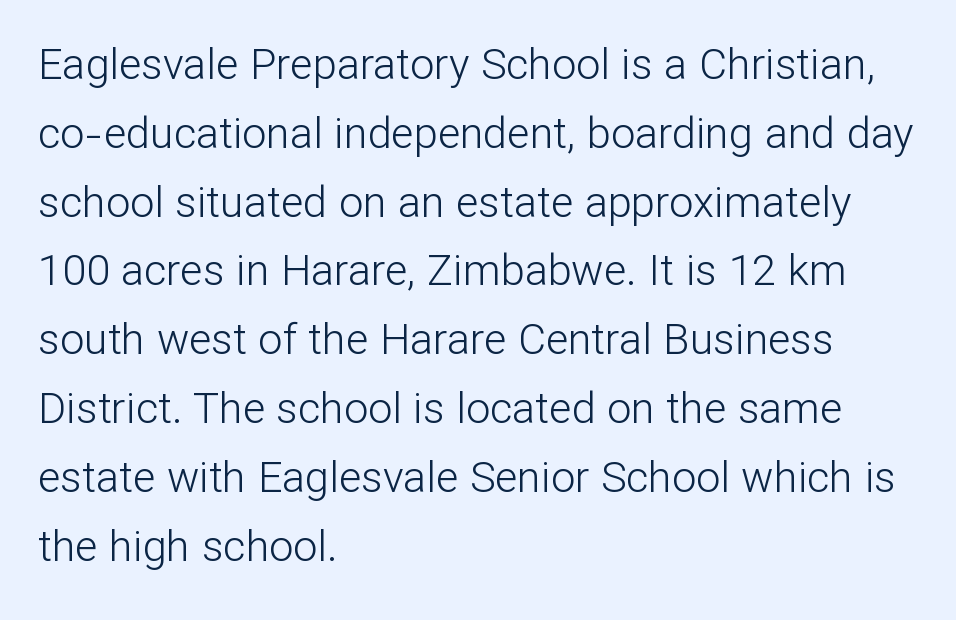
The letters stand upright; this is a roman face. The strokes carry an ordinary text weight at most. Each row of text sits above clean, open space. The passage shown is typed in a proportional face where columns would drift.
